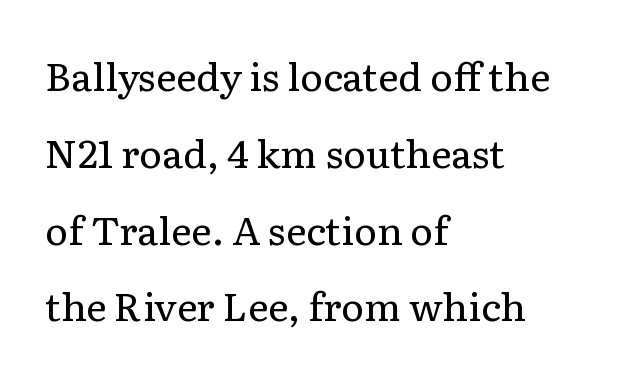
{"serif": "yes", "italic": "no", "bold": "no", "weight": "regular", "width": "normal", "stroke_contrast": "low", "x_height": "medium", "monospaced": "no", "underline": "no", "align": "left", "line_spacing": "loose", "line_spacing_ratio": 1.97, "letter_spacing": "normal", "letter_spacing_em": 0.0, "glyph_px": 39}
